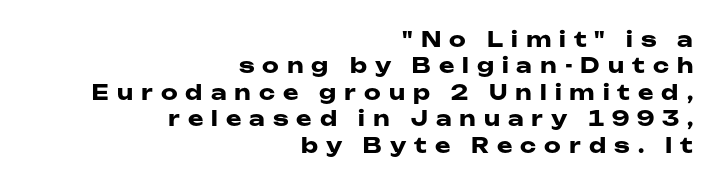
The image shows 21 px bold type, upright; set right-aligned, normal line spacing (1.26x), unusually wide letter spacing (+0.38 em), not underlined.
